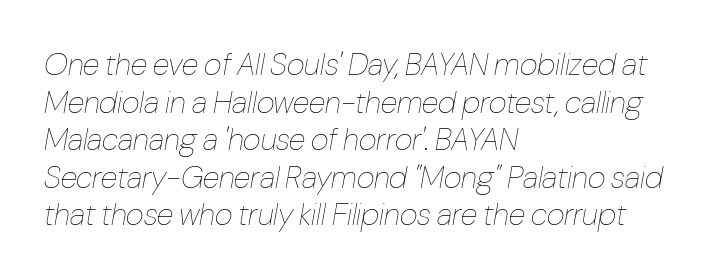
The image shows 31 px thin, condensed type, italic (leaning right); set left-aligned, line spacing 1.21x, normal letter spacing, not underlined; low stroke contrast and a medium x-height.
